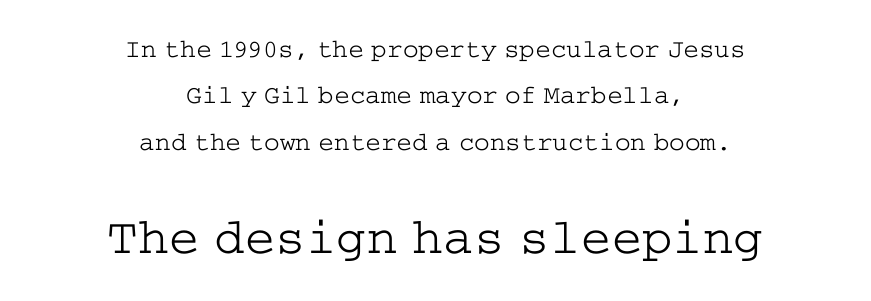
Q: Is the text bold? A: No.
Q: Is the text italic (slanted)? A: No, it is upright.
Q: Is the typeface a serif or a sans-serif typeface? A: Serif.
Q: Is the text underlined? A: No.
Q: How is the paragraph aligned? A: Centered.
Q: Is the spacing between letters normal or unusually wide? A: Normal.
Q: Which block of text is set in a larger size, the first (top) or the second (bottom)? A: The second (bottom) one.
Q: Width (condensed, normal, or wide)? A: Wide.
Q: Stroke contrast? A: Low.
Q: x-height? A: Medium.
